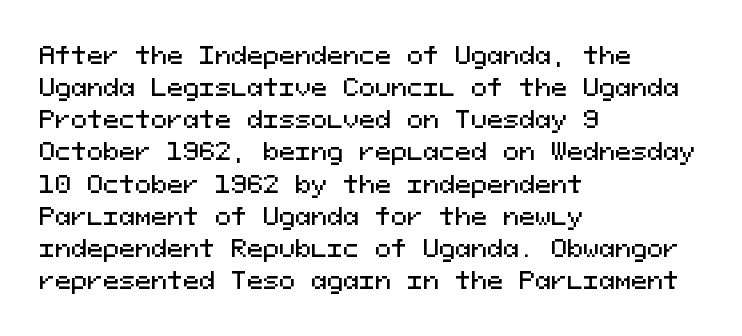
The image shows 24 px text type, upright; set left-aligned, normal line spacing (1.34x), normal letter spacing, not underlined.
